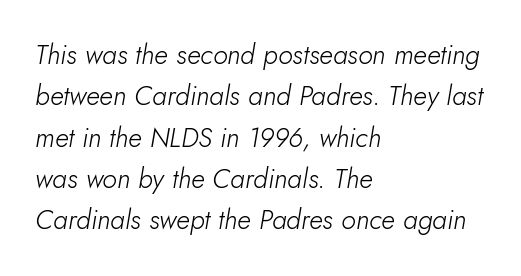
{"italic": "yes", "lean": "right", "slant_degrees": 5, "bold": "no", "underline": "no", "align": "left", "line_spacing": "normal", "line_spacing_ratio": 1.53, "letter_spacing": "normal", "letter_spacing_em": 0.0, "glyph_px": 27}
